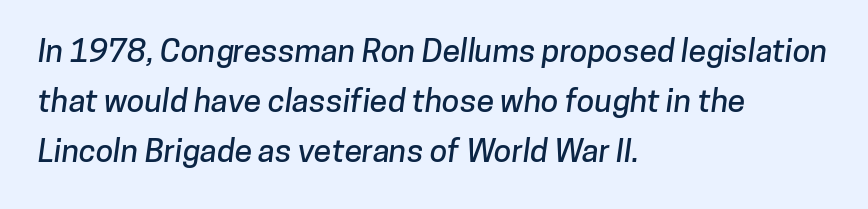
The image shows 32 px sans-serif type; set left-aligned, normal line spacing (1.57x), normal letter spacing, not underlined; low stroke contrast and a medium x-height.
